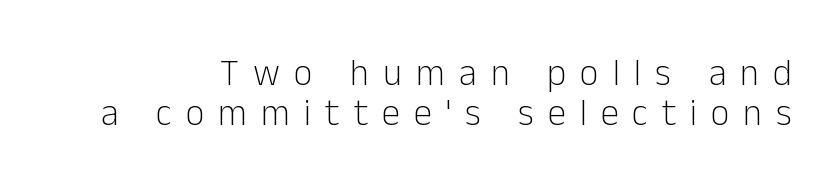
{"serif": "no", "italic": "no", "bold": "no", "weight": "light", "width": "normal", "stroke_contrast": "low", "x_height": "medium", "monospaced": "no", "underline": "no", "align": "right", "line_spacing": "tight", "line_spacing_ratio": 1.07, "letter_spacing": "wide", "letter_spacing_em": 0.37, "glyph_px": 37}
